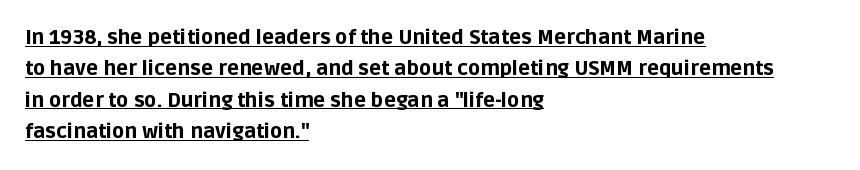
Q: Is the text bold? A: Yes.
Q: Is the text italic (slanted)? A: No, it is upright.
Q: Is the text underlined? A: Yes.
Q: How is the paragraph aligned? A: Left-aligned.
Q: Is the spacing between letters normal or unusually wide? A: Normal.
Q: Is the spacing between lines tight, normal or loose? A: Normal.
